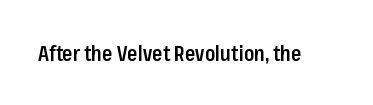
Typesetter's note: demi weight, one step under bold. The specimen omits any rule beneath the text block's lines. Is there any slant? The stems are plumb. Does extra space separate the letters? No, they use regular spacing.
